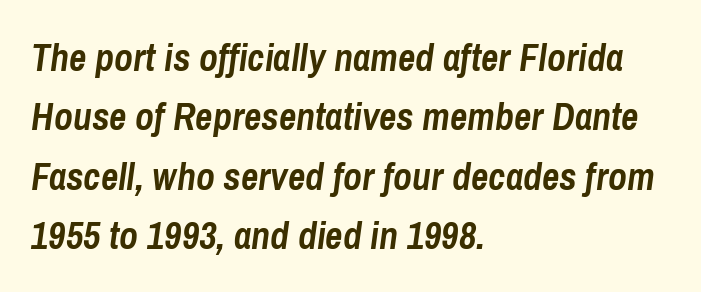
Q: Is the text bold? A: Yes.
Q: Is the text italic (slanted)? A: Yes, it leans right by about 8 degrees.
Q: Is the text underlined? A: No.
Q: How is the paragraph aligned? A: Left-aligned.
Q: Is the spacing between letters normal or unusually wide? A: Normal.
Q: Is the spacing between lines tight, normal or loose? A: Normal.
Q: Width (condensed, normal, or wide)? A: Condensed.
Q: Stroke contrast? A: Low.
Q: x-height? A: Medium.
Q: Monospaced? A: No.
